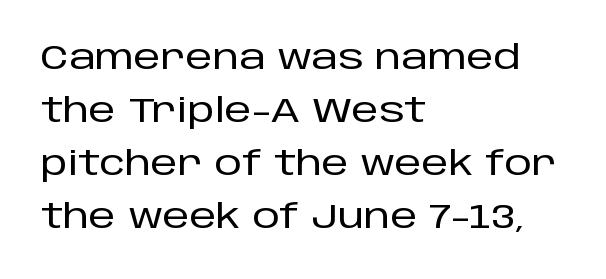
{"serif": "no", "italic": "no", "width": "normal", "stroke_contrast": "low", "x_height": "large", "monospaced": "no", "underline": "no", "align": "left", "line_spacing": "normal", "line_spacing_ratio": 1.56, "letter_spacing": "normal", "letter_spacing_em": 0.0, "glyph_px": 34}
